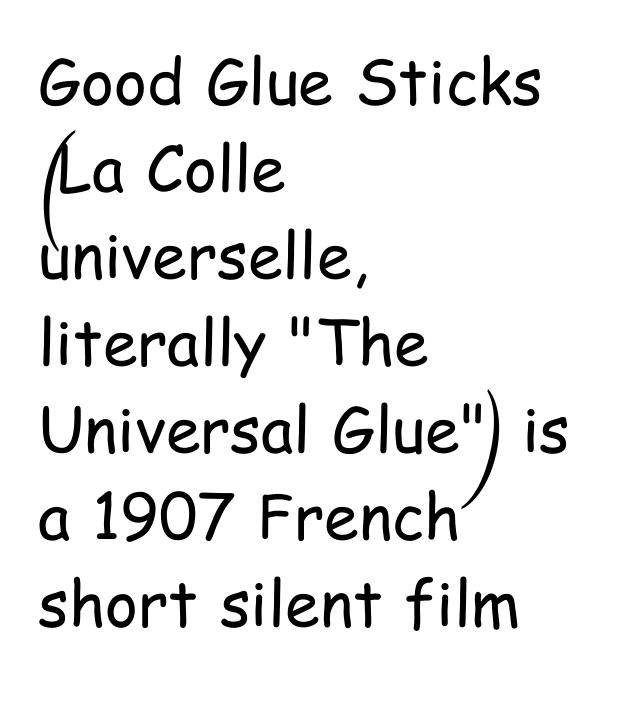
This reads as an unemphasized weight, regular at the heaviest. Italic: no, the glyphs are upright roman. The typeface chosen for these lines omits serifs. A bare baseline throughout the passage. Look at the tracking — it's just the regular setting, nothing added. Line starts are locked; line ends wander.
